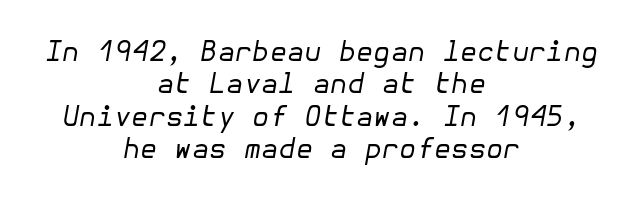
{"italic": "yes", "lean": "right", "slant_degrees": 10, "bold": "no", "weight": "regular", "width": "normal", "stroke_contrast": "low", "x_height": "medium", "underline": "no", "align": "center", "line_spacing_ratio": 1.16, "letter_spacing": "normal", "letter_spacing_em": 0.0, "glyph_px": 28}
